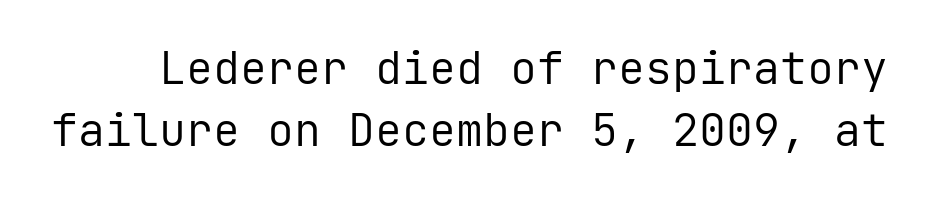
Q: Is the text bold? A: No.
Q: Is the text italic (slanted)? A: No, it is upright.
Q: Is the typeface a serif or a sans-serif typeface? A: Sans-serif.
Q: Is the text underlined? A: No.
Q: Is the spacing between letters normal or unusually wide? A: Normal.
Q: Is the spacing between lines tight, normal or loose? A: Normal.
Q: Width (condensed, normal, or wide)? A: Normal.
Q: Stroke contrast? A: Low.
Q: x-height? A: Medium.
Q: Monospaced? A: Yes.
